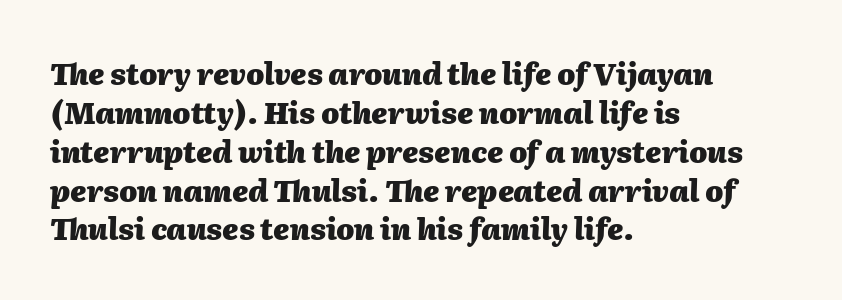
{"italic": "yes", "lean": "right", "slant_degrees": 2, "bold": "yes", "weight": "heavy", "width": "normal", "stroke_contrast": "medium", "x_height": "medium", "monospaced": "no", "underline": "no", "align": "left", "line_spacing": "normal", "line_spacing_ratio": 1.34, "letter_spacing": "normal", "letter_spacing_em": 0.0, "glyph_px": 29}
